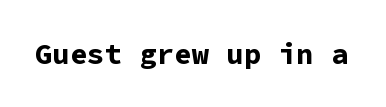
Q: Is the text bold? A: Yes.
Q: Is the text italic (slanted)? A: No, it is upright.
Q: Is the typeface a serif or a sans-serif typeface? A: Sans-serif.
Q: Is the text underlined? A: No.
Q: Is the spacing between letters normal or unusually wide? A: Normal.
Q: Width (condensed, normal, or wide)? A: Normal.
Q: Stroke contrast? A: Low.
Q: x-height? A: Medium.
Q: Monospaced? A: Yes.
